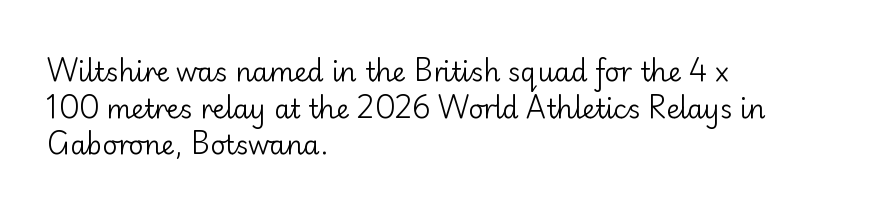
The image shows 26 px text type, upright; set left-aligned, normal line spacing (1.41x), normal letter spacing, not underlined.
